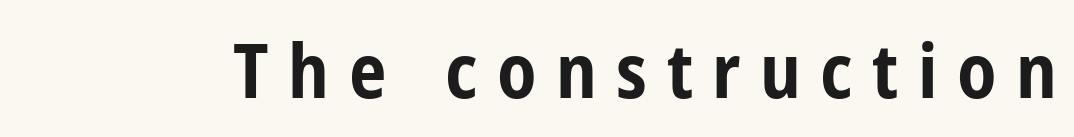
Q: Is the text bold? A: Yes.
Q: Is the text italic (slanted)? A: No, it is upright.
Q: Is the typeface a serif or a sans-serif typeface? A: Sans-serif.
Q: Is the text underlined? A: No.
Q: Is the spacing between letters normal or unusually wide? A: Unusually wide.
Q: Width (condensed, normal, or wide)? A: Condensed.
Q: Stroke contrast? A: Low.
Q: x-height? A: Medium.
Q: Monospaced? A: No.
